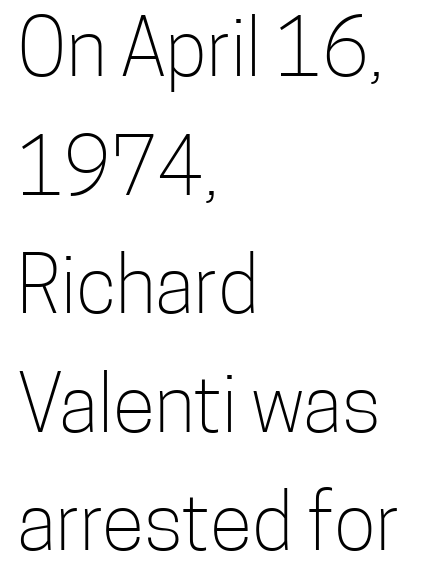
Q: Is the text bold? A: No.
Q: Is the text italic (slanted)? A: No, it is upright.
Q: Is the typeface a serif or a sans-serif typeface? A: Sans-serif.
Q: Is the text underlined? A: No.
Q: How is the paragraph aligned? A: Left-aligned.
Q: Is the spacing between letters normal or unusually wide? A: Normal.
Q: Is the spacing between lines tight, normal or loose? A: Normal.
Q: Width (condensed, normal, or wide)? A: Condensed.
Q: Stroke contrast? A: Low.
Q: x-height? A: Medium.
Q: Monospaced? A: No.
